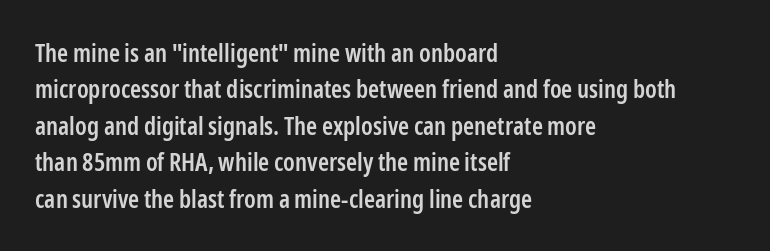
Q: Is the text bold? A: Semi-bold.
Q: Is the text italic (slanted)? A: No, it is upright.
Q: Is the text underlined? A: No.
Q: How is the paragraph aligned? A: Left-aligned.
Q: Is the spacing between letters normal or unusually wide? A: Normal.
Q: Is the spacing between lines tight, normal or loose? A: Normal.
